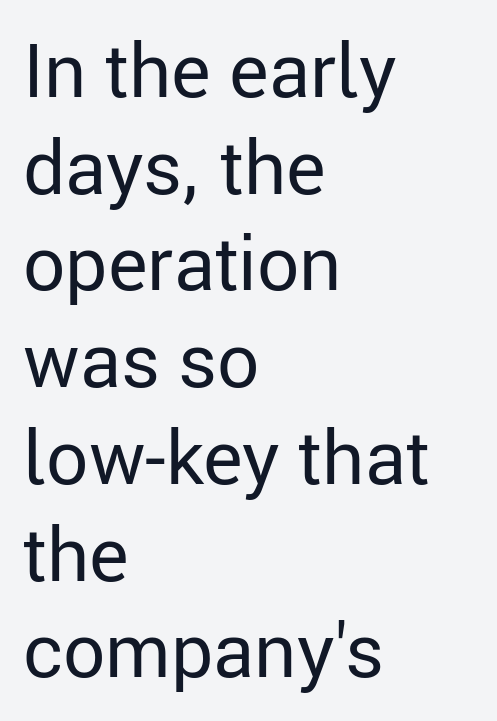
Caption: multi-line text, flush left, ragged right. A light-to-regular cut is what we see here. The font family rendered here belongs to the sans-serif group. The vertical gap from one line to the next is medium. Between one letter and the next there's only the usual sliver of space.
